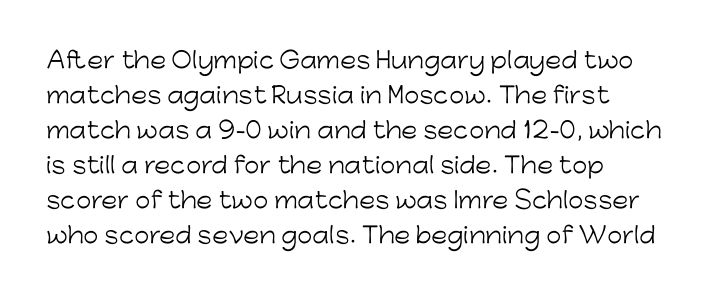
Q: Is the text bold? A: No.
Q: Is the text italic (slanted)? A: No, it is upright.
Q: Is the text underlined? A: No.
Q: How is the paragraph aligned? A: Left-aligned.
Q: Is the spacing between letters normal or unusually wide? A: Normal.
Q: Is the spacing between lines tight, normal or loose? A: Normal.
